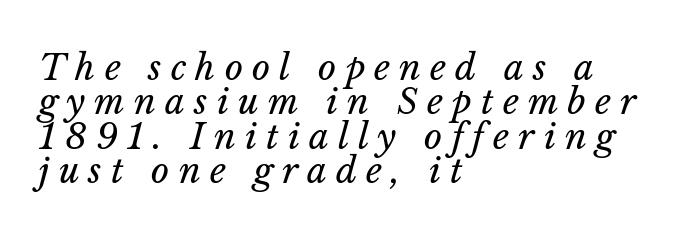
The image shows 35 px regular-weight type, italic (leaning right); set left-aligned, tight line spacing (0.98x), unusually wide letter spacing (+0.26 em), not underlined; low stroke contrast and a medium x-height.
